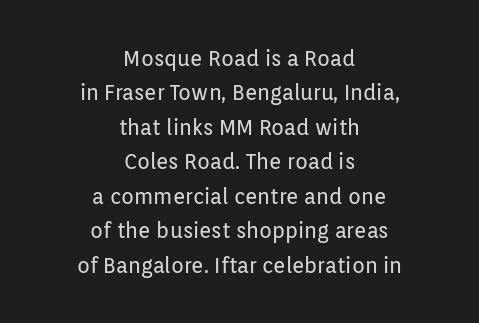
Q: Is the text bold? A: No.
Q: Is the text italic (slanted)? A: No, it is upright.
Q: Is the text underlined? A: No.
Q: How is the paragraph aligned? A: Centered.
Q: Is the spacing between letters normal or unusually wide? A: Normal.
Q: Is the spacing between lines tight, normal or loose? A: Normal.
